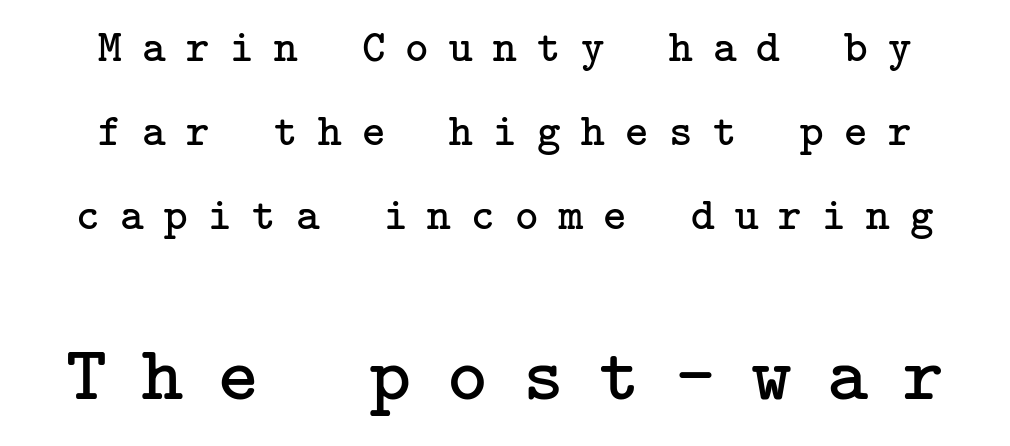
{"serif": "yes", "italic": "no", "bold": "no", "weight": "regular", "width": "normal", "stroke_contrast": "low", "x_height": "medium", "underline": "no", "line_spacing_ratio": 1.87, "letter_spacing": "wide", "letter_spacing_em": 0.45, "larger_block": "second", "size_ratio": 1.73, "glyph_px": 78}
